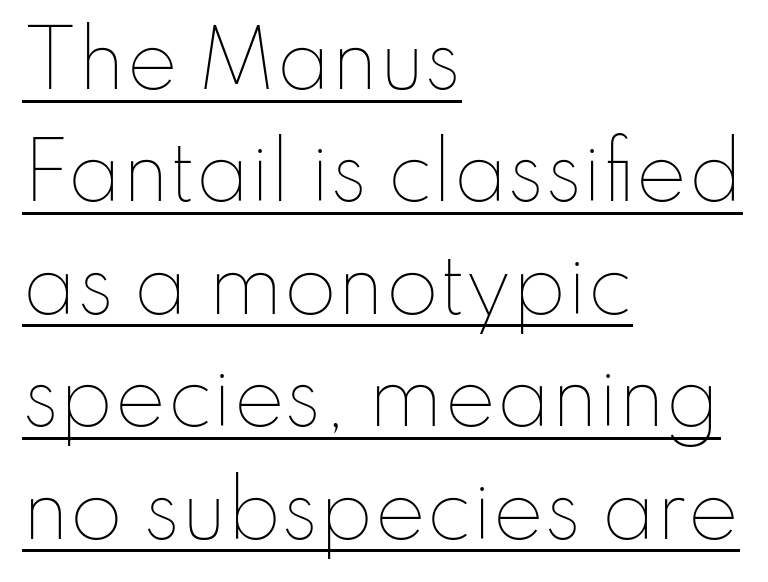
The image shows 77 px thin type, upright; set left-aligned, normal line spacing (1.46x), normal letter spacing, underlined; low stroke contrast and a small x-height.
